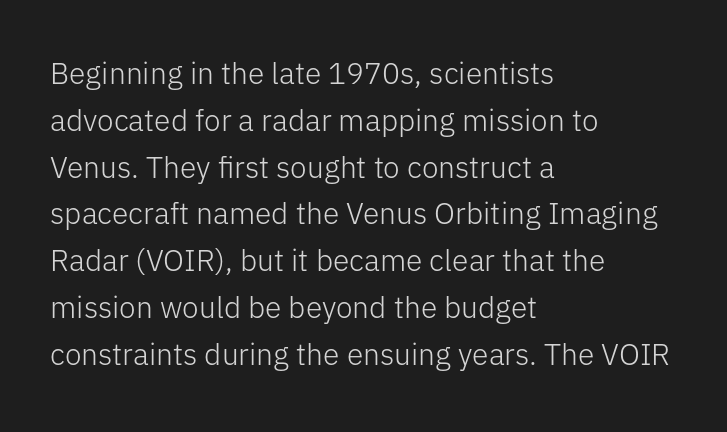
{"serif": "no", "italic": "no", "bold": "no", "weight": "light", "width": "normal", "stroke_contrast": "low", "x_height": "medium", "monospaced": "no", "underline": "no", "align": "left", "line_spacing": "normal", "line_spacing_ratio": 1.56, "letter_spacing": "normal", "letter_spacing_em": 0.0, "glyph_px": 30}
